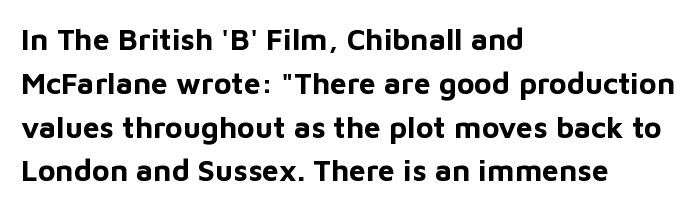
Baseline-to-baseline distance is the conventional proportion of letter height. Unlike italic type, these characters show no tilt at all. Just letters on the line, the space beneath them empty. Think of a printed novel: that variable character pitch is what you see here.
